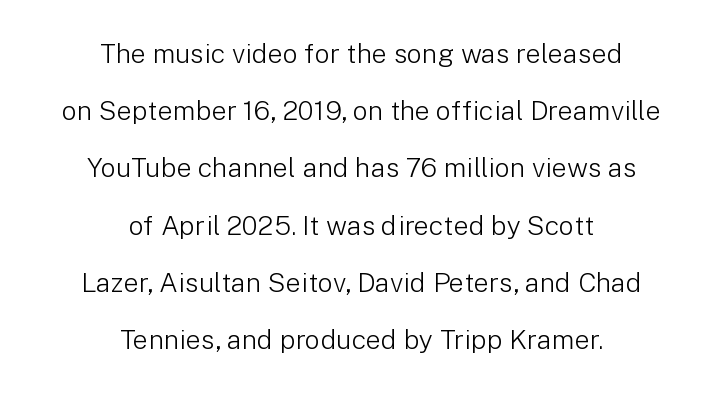
What's the leading like? Stretched, with rows far apart. You could call the tracking neutral — neither tight nor loose. Is the block centered? Yes — each line is placed symmetrically about the middle. Weight class: somewhere from thin through regular.
